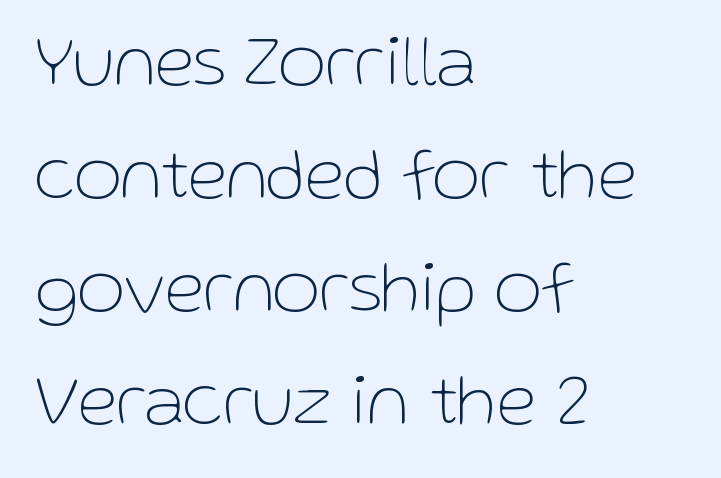
{"serif": "no", "italic": "no", "bold": "no", "weight": "thin", "width": "normal", "stroke_contrast": "low", "x_height": "medium", "monospaced": "no", "underline": "no", "align": "left", "line_spacing": "normal", "line_spacing_ratio": 1.55, "letter_spacing": "normal", "letter_spacing_em": 0.0, "glyph_px": 73}
